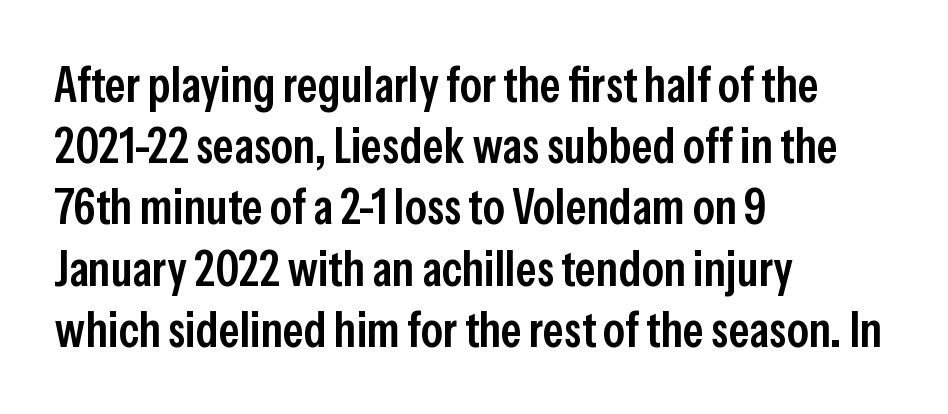
The image shows 49 px semibold, condensed sans-serif type, upright; set left-aligned, normal line spacing (1.25x), normal letter spacing, not underlined; low stroke contrast and a medium x-height.
